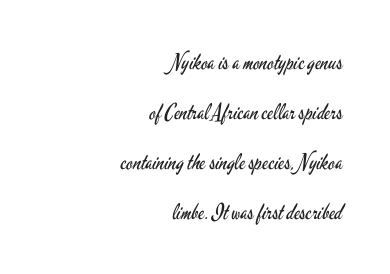
Q: Is the text bold? A: No.
Q: Is the text italic (slanted)? A: Yes.
Q: Is the text underlined? A: No.
Q: How is the paragraph aligned? A: Right-aligned.
Q: Is the spacing between letters normal or unusually wide? A: Normal.
Q: Is the spacing between lines tight, normal or loose? A: Loose.
